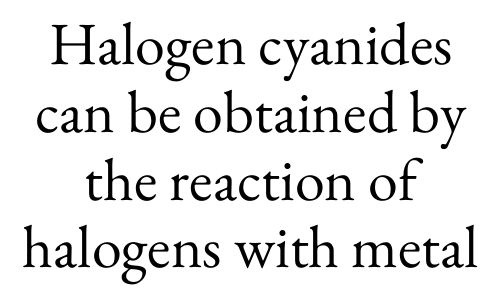
Q: Is the text bold? A: No.
Q: Is the text italic (slanted)? A: No, it is upright.
Q: Is the typeface a serif or a sans-serif typeface? A: Serif.
Q: Is the text underlined? A: No.
Q: How is the paragraph aligned? A: Centered.
Q: Is the spacing between letters normal or unusually wide? A: Normal.
Q: Is the spacing between lines tight, normal or loose? A: Tight.
Q: Width (condensed, normal, or wide)? A: Normal.
Q: Stroke contrast? A: Medium.
Q: x-height? A: Small.
Q: Monospaced? A: No.
